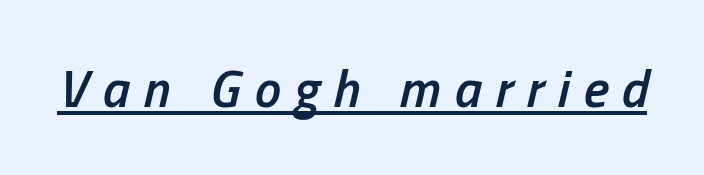
The image shows 53 px semibold, condensed type, italic (leaning right); set unusually wide letter spacing (+0.26 em), underlined; low stroke contrast and a medium x-height.
